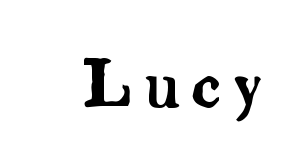
The image shows 63 px serif type, upright; set not underlined; low stroke contrast and a small x-height.
